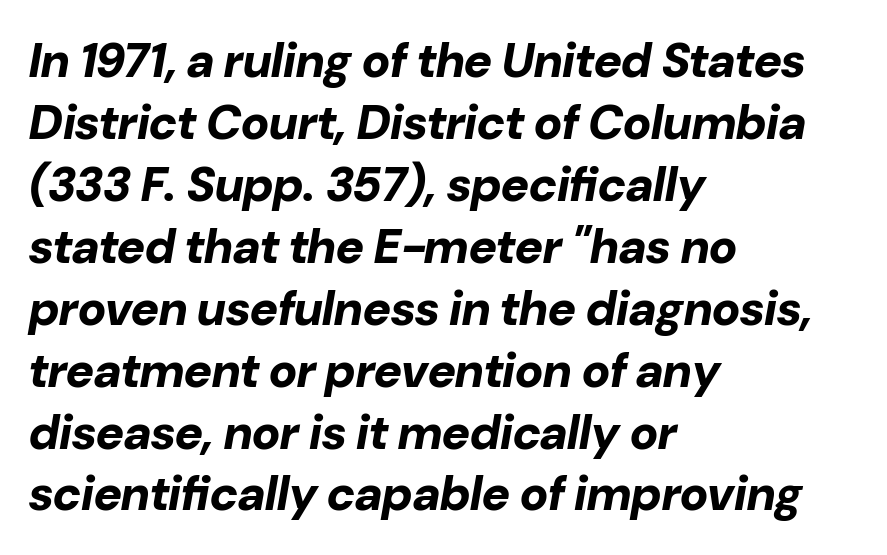
Varying glyph widths throughout — classic text-font behaviour. In CSS terms this would be text-align: left. Notice how descenders clear the ascenders below comfortably — that's standard leading. An italicized treatment has been applied to the whole sample. Glance below the letters and you will spot only blank space. Short note: letters normally spaced.
